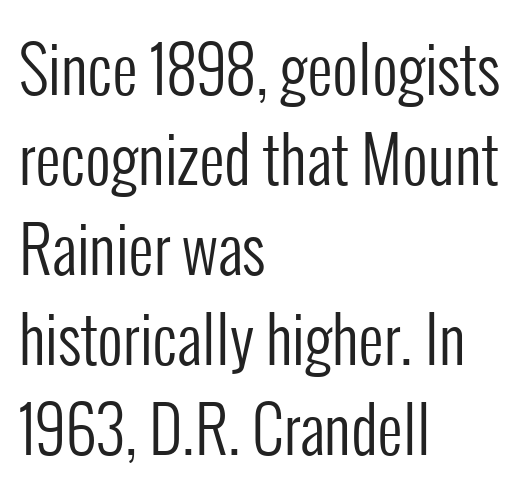
The font's upright variant was chosen for this text. The baseline area is clear. Students, observe: this is what conventionally led text looks like. Is the stroke heavy? The answer is a plain regular-or-lighter. Proportional: the letters do not fall into vertical columns. Are there feet on the stems? There aren't — it's a sans.
